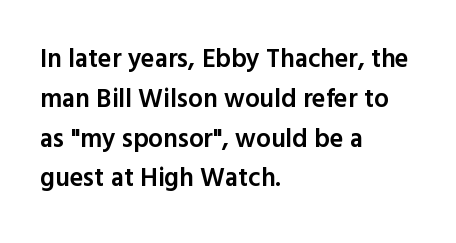
{"italic": "no", "bold": "semi", "underline": "no", "align": "left", "line_spacing": "normal", "line_spacing_ratio": 1.53, "letter_spacing": "normal", "letter_spacing_em": 0.0, "glyph_px": 26}
